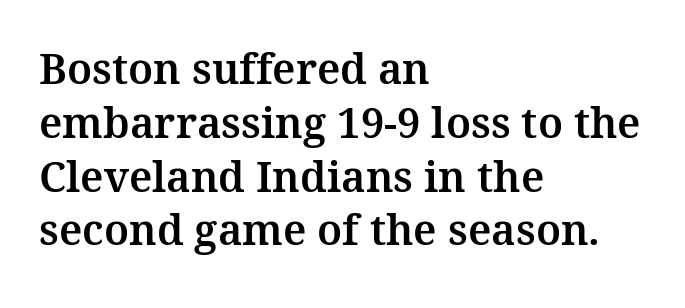
Q: Is the text italic (slanted)? A: No, it is upright.
Q: Is the typeface a serif or a sans-serif typeface? A: Serif.
Q: Is the text underlined? A: No.
Q: How is the paragraph aligned? A: Left-aligned.
Q: Is the spacing between letters normal or unusually wide? A: Normal.
Q: Is the spacing between lines tight, normal or loose? A: Normal.
Q: Width (condensed, normal, or wide)? A: Normal.
Q: Stroke contrast? A: Medium.
Q: x-height? A: Medium.
Q: Monospaced? A: No.
